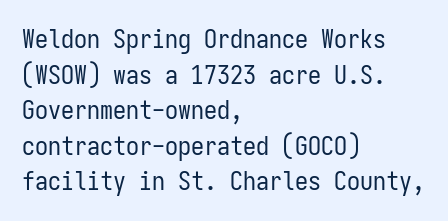
The line texture is even and compact thanks to regular tracking. Honestly, the row spacing looks completely unremarkable. Every row of glyphs begins at an identical x-position on the left. The letters stand straight up with perfectly vertical stems. Stroke thickness stays within the range of a standard reading face or lighter. Unmarked baselines from the first word to the last.
